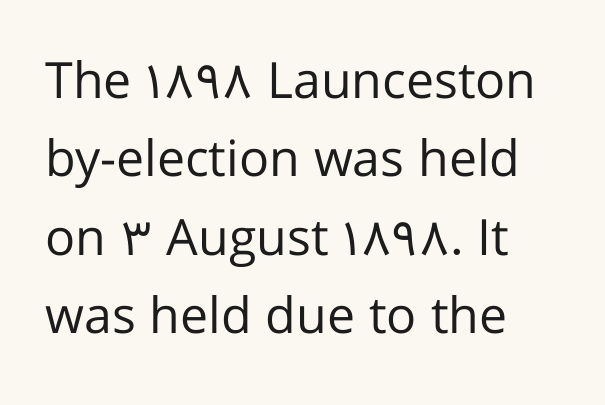
{"serif": "no", "italic": "no", "bold": "no", "weight": "regular", "width": "normal", "stroke_contrast": "low", "x_height": "medium", "monospaced": "no", "underline": "no", "align": "left", "line_spacing": "normal", "line_spacing_ratio": 1.57, "letter_spacing": "normal", "letter_spacing_em": 0.0, "glyph_px": 50}
